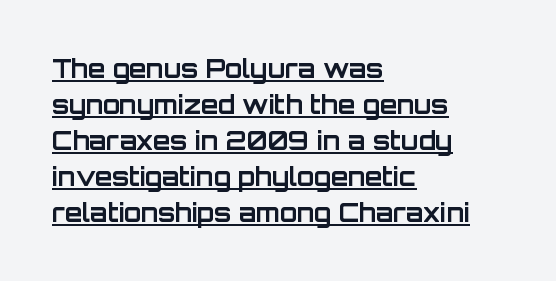
{"italic": "no", "bold": "yes", "underline": "yes", "align": "left", "line_spacing": "normal", "line_spacing_ratio": 1.44, "letter_spacing": "normal", "letter_spacing_em": 0.0, "glyph_px": 25}
